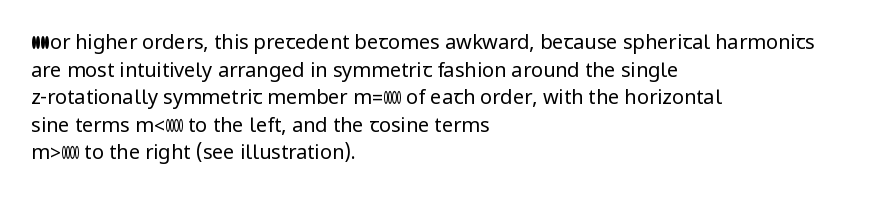
This rendering leaves character spacing at its baseline value. These lines stack with their left ends in a neat column. Reading down the column, the eye jumps a familiar distance to each next line. Stroke mass is kept to a normal reading level or below. Unlike italic type, these characters show no tilt at all. No word sits above an underline.
